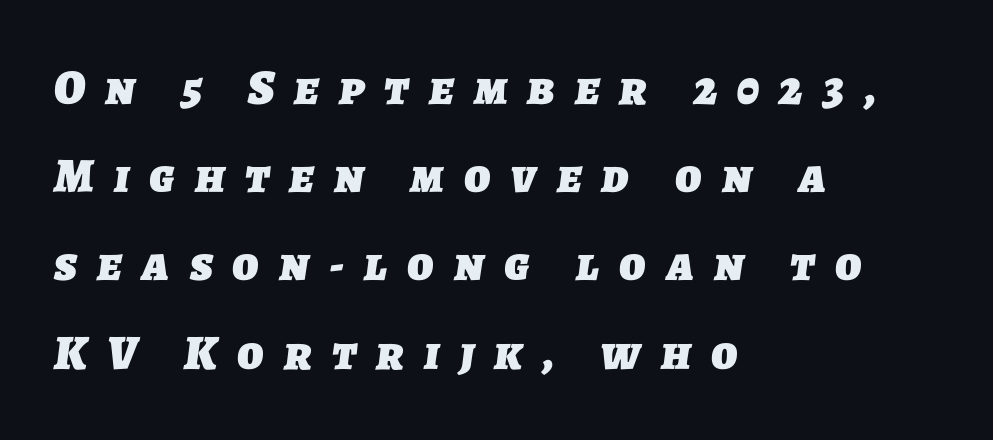
Serifs: no, the terminals of the letterforms are clean. Caption: multi-line text, flush left, ragged right. Emphasis by weight is at full strength: bold. Does extra space separate the letters? Yes, quite a lot of it.
